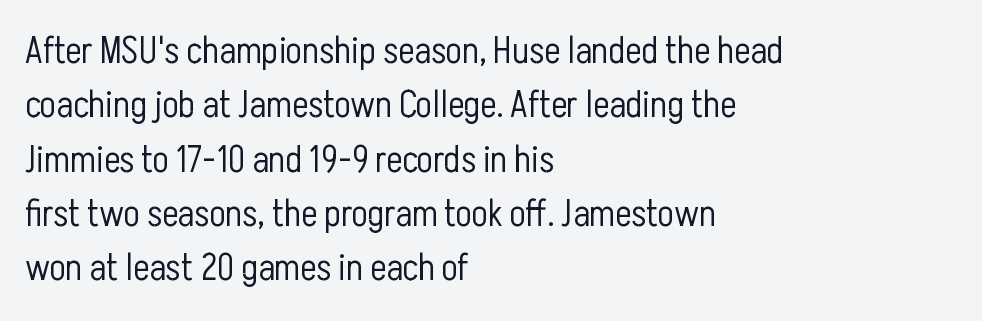
Q: Is the text bold? A: No.
Q: Is the text italic (slanted)? A: No, it is upright.
Q: Is the typeface a serif or a sans-serif typeface? A: Sans-serif.
Q: Is the text underlined? A: No.
Q: How is the paragraph aligned? A: Left-aligned.
Q: Is the spacing between letters normal or unusually wide? A: Normal.
Q: Is the spacing between lines tight, normal or loose? A: Normal.
Q: Width (condensed, normal, or wide)? A: Condensed.
Q: Stroke contrast? A: Low.
Q: x-height? A: Medium.
Q: Monospaced? A: No.
